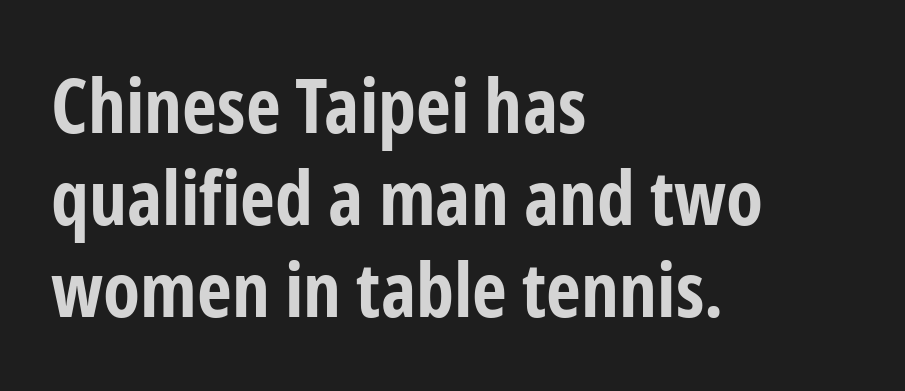
Character widths vary here, with narrow letters taking less room than wide ones. No extra tracking has been applied to these lines. The string is rendered with underlining switched off. Does the weight exceed regular? Yes, all the way to bold.
